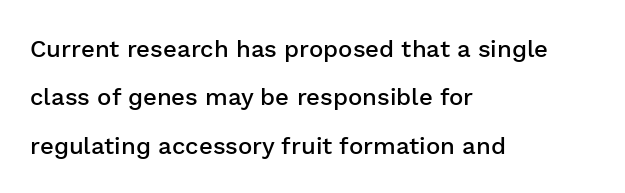
The image shows 24 px text type, upright; set left-aligned, loose line spacing (2.02x), normal letter spacing, not underlined.
